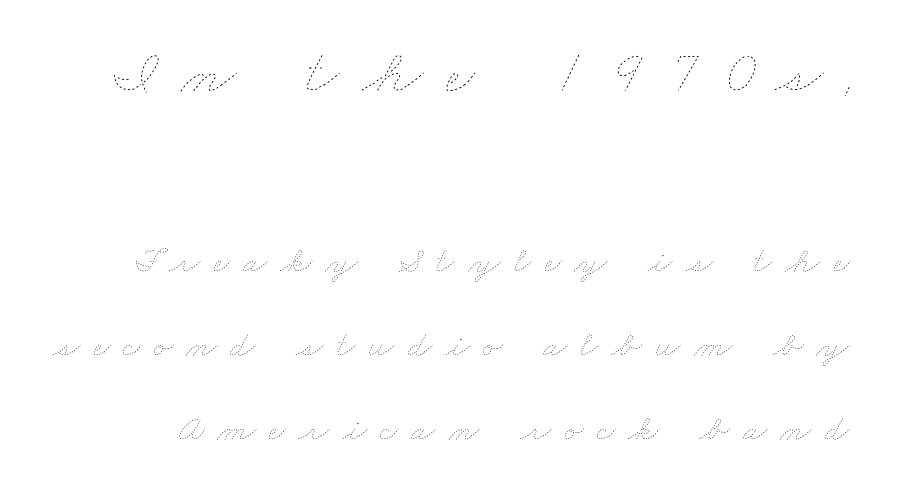
Q: Is the text bold? A: No.
Q: Is the text underlined? A: No.
Q: Is the spacing between letters normal or unusually wide? A: Unusually wide.
Q: Is the spacing between lines tight, normal or loose? A: Loose.
Q: Which block of text is set in a larger size, the first (top) or the second (bottom)? A: The first (top) one.
Q: Width (condensed, normal, or wide)? A: Wide.
Q: Stroke contrast? A: Low.
Q: x-height? A: Small.
Q: Monospaced? A: No.
